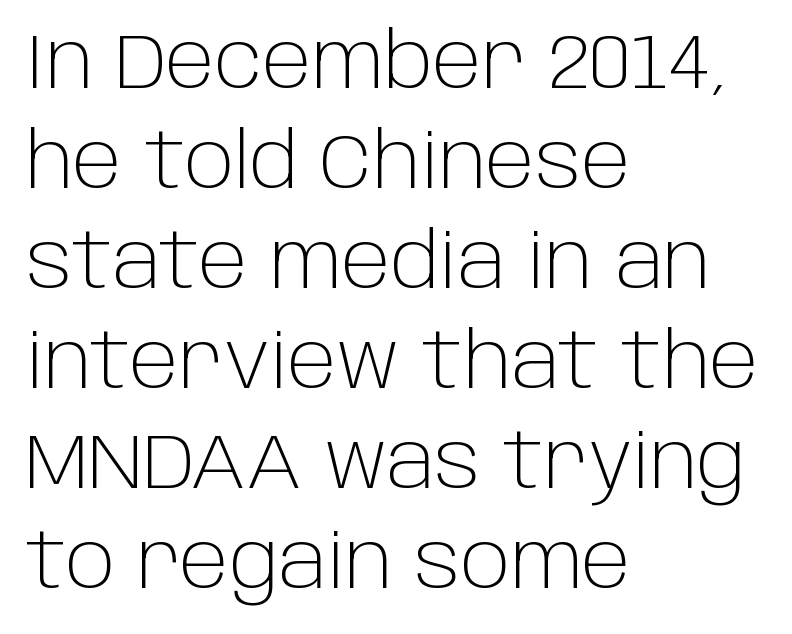
The image shows 77 px light sans-serif type, upright; set left-aligned, normal line spacing (1.3x), normal letter spacing, not underlined; low stroke contrast and a large x-height.
